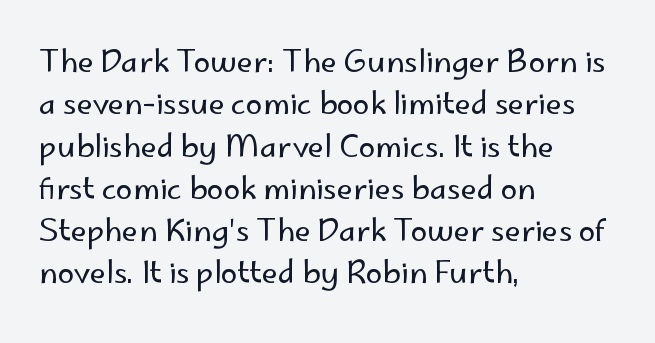
The image shows 30 px regular-weight sans-serif type, upright; set left-aligned, normal line spacing (1.41x), normal letter spacing, not underlined; low stroke contrast and a small x-height.
